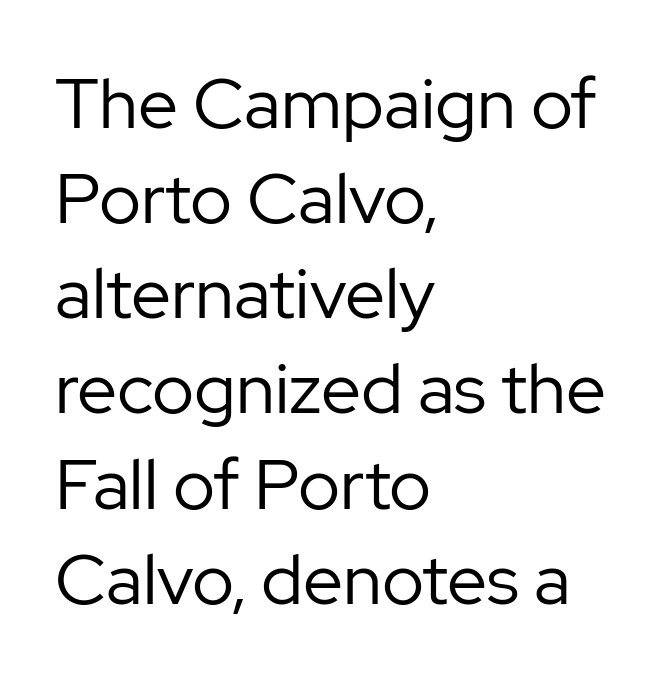
Q: Is the text bold? A: No.
Q: Is the text italic (slanted)? A: No, it is upright.
Q: Is the typeface a serif or a sans-serif typeface? A: Sans-serif.
Q: Is the text underlined? A: No.
Q: How is the paragraph aligned? A: Left-aligned.
Q: Is the spacing between letters normal or unusually wide? A: Normal.
Q: Is the spacing between lines tight, normal or loose? A: Normal.
Q: Width (condensed, normal, or wide)? A: Normal.
Q: Stroke contrast? A: Low.
Q: x-height? A: Medium.
Q: Monospaced? A: No.
